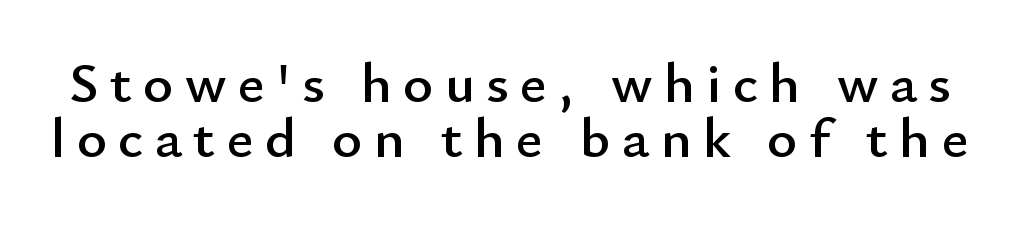
Q: Is the text italic (slanted)? A: No, it is upright.
Q: Is the typeface a serif or a sans-serif typeface? A: Sans-serif.
Q: Is the text underlined? A: No.
Q: Is the spacing between letters normal or unusually wide? A: Unusually wide.
Q: Is the spacing between lines tight, normal or loose? A: Tight.
Q: Width (condensed, normal, or wide)? A: Normal.
Q: Stroke contrast? A: Low.
Q: x-height? A: Small.
Q: Monospaced? A: No.
